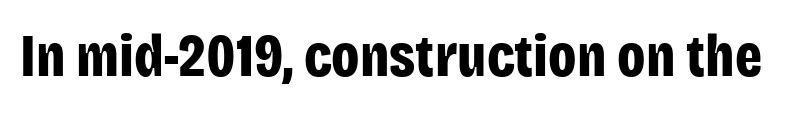
Q: Is the text bold? A: Yes.
Q: Is the text italic (slanted)? A: No, it is upright.
Q: Is the typeface a serif or a sans-serif typeface? A: Sans-serif.
Q: Is the text underlined? A: No.
Q: Is the spacing between letters normal or unusually wide? A: Normal.
Q: Width (condensed, normal, or wide)? A: Condensed.
Q: Stroke contrast? A: Low.
Q: x-height? A: Large.
Q: Monospaced? A: No.
